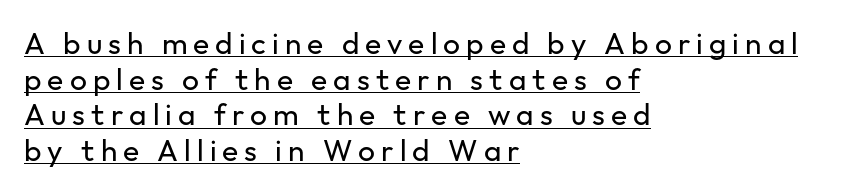
Q: Is the text bold? A: No.
Q: Is the text italic (slanted)? A: No, it is upright.
Q: Is the typeface a serif or a sans-serif typeface? A: Sans-serif.
Q: Is the text underlined? A: Yes.
Q: How is the paragraph aligned? A: Left-aligned.
Q: Is the spacing between letters normal or unusually wide? A: Unusually wide.
Q: Width (condensed, normal, or wide)? A: Normal.
Q: Stroke contrast? A: Low.
Q: x-height? A: Medium.
Q: Monospaced? A: No.
